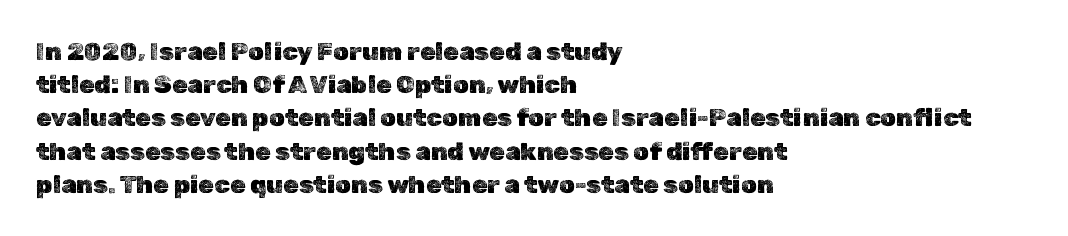
Q: Is the text italic (slanted)? A: No, it is upright.
Q: Is the text underlined? A: No.
Q: How is the paragraph aligned? A: Left-aligned.
Q: Is the spacing between letters normal or unusually wide? A: Normal.
Q: Is the spacing between lines tight, normal or loose? A: Normal.
